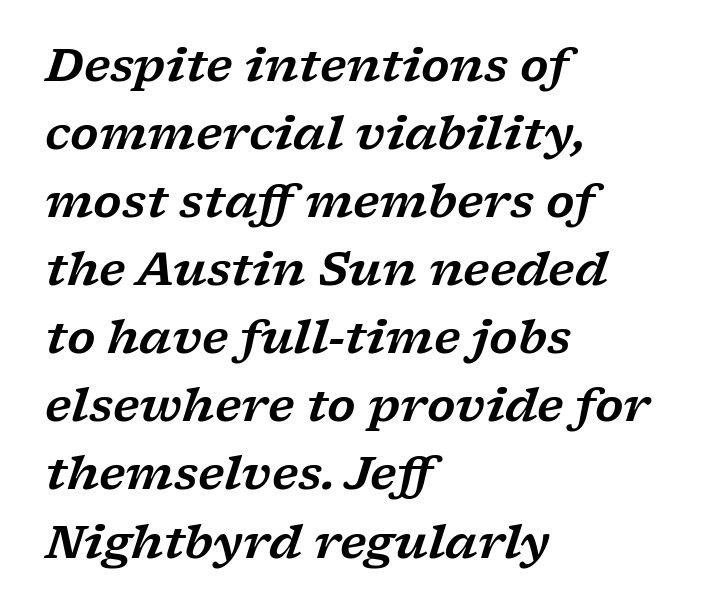
Q: Is the text italic (slanted)? A: Yes, it leans right by about 17 degrees.
Q: Is the typeface a serif or a sans-serif typeface? A: Serif.
Q: Is the text underlined? A: No.
Q: How is the paragraph aligned? A: Left-aligned.
Q: Is the spacing between letters normal or unusually wide? A: Normal.
Q: Is the spacing between lines tight, normal or loose? A: Normal.
Q: Width (condensed, normal, or wide)? A: Wide.
Q: Stroke contrast? A: Low.
Q: x-height? A: Medium.
Q: Monospaced? A: No.
